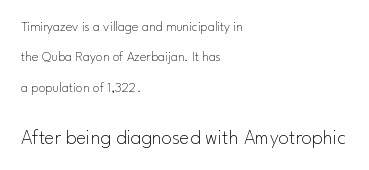
{"italic": "no", "bold": "no", "underline": "no", "align": "left", "line_spacing": "loose", "line_spacing_ratio": 2.17, "letter_spacing": "normal", "letter_spacing_em": 0.0, "larger_block": "second", "size_ratio": 1.5, "glyph_px": 21}
